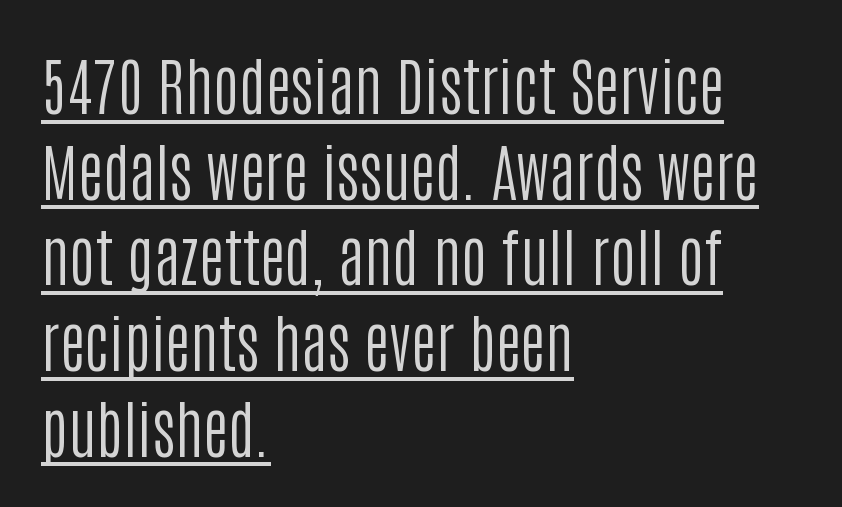
Q: Is the text bold? A: No.
Q: Is the text italic (slanted)? A: No, it is upright.
Q: Is the typeface a serif or a sans-serif typeface? A: Sans-serif.
Q: Is the text underlined? A: Yes.
Q: How is the paragraph aligned? A: Left-aligned.
Q: Is the spacing between letters normal or unusually wide? A: Normal.
Q: Is the spacing between lines tight, normal or loose? A: Normal.
Q: Width (condensed, normal, or wide)? A: Condensed.
Q: Stroke contrast? A: Low.
Q: x-height? A: Large.
Q: Monospaced? A: No.
